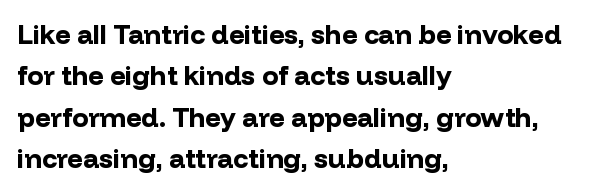
This block has exactly the height ordinary leading produces. The letterforms sit shoulder to shoulder at normal distance. On the weight axis this lands at bold, roughly 700. Line beginnings align vertically; line endings do not. A roman cut, with each character standing at attention.
